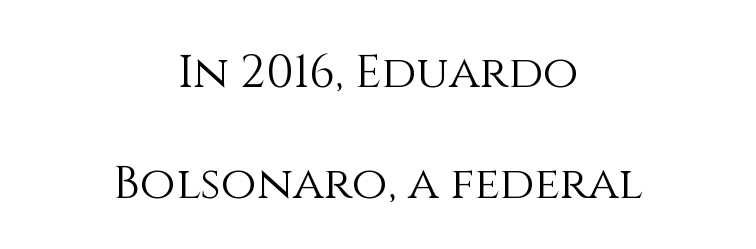
The image shows 46 px light type, upright; set centered, loose line spacing (2.41x), normal letter spacing, not underlined; medium stroke contrast and a large x-height.
